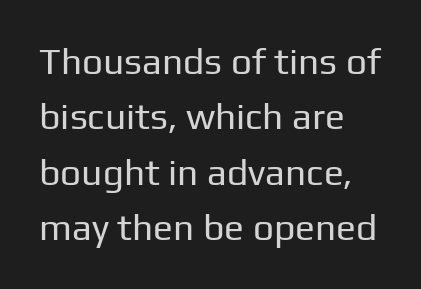
These lines are rendered in a variable-pitch font. The area under the type is left untouched. I'd call this a sans setting — the letters go barefoot. Nope, not italic — everything's standing straight. There is no visible air inserted between adjacent glyphs. Is the type heavy? It reads as light-to-regular instead.
